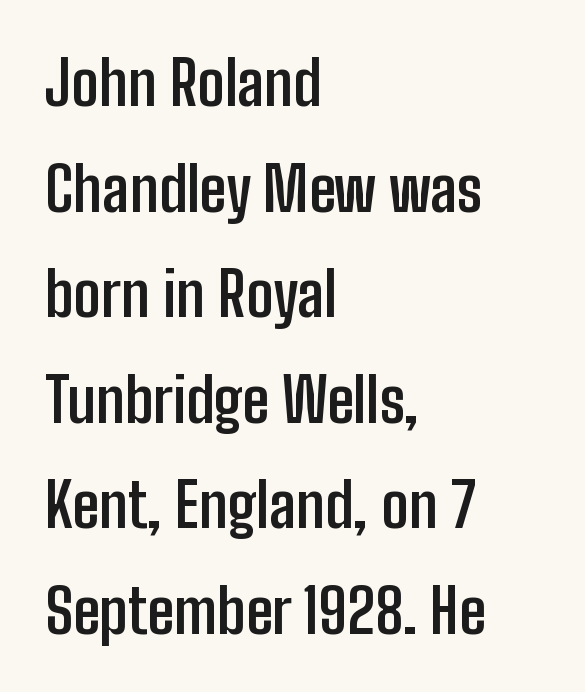
Q: Is the text bold? A: Yes.
Q: Is the text italic (slanted)? A: No, it is upright.
Q: Is the typeface a serif or a sans-serif typeface? A: Sans-serif.
Q: Is the text underlined? A: No.
Q: How is the paragraph aligned? A: Left-aligned.
Q: Is the spacing between letters normal or unusually wide? A: Normal.
Q: Width (condensed, normal, or wide)? A: Condensed.
Q: Stroke contrast? A: Low.
Q: x-height? A: Medium.
Q: Monospaced? A: No.
